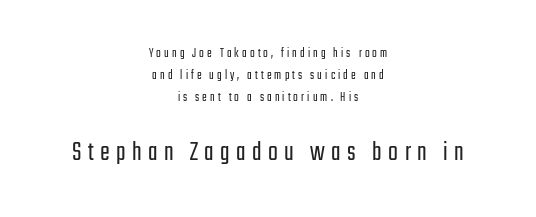
{"serif": "no", "italic": "no", "bold": "no", "weight": "light", "width": "condensed", "stroke_contrast": "low", "x_height": "medium", "monospaced": "no", "underline": "no", "align": "center", "line_spacing": "normal", "line_spacing_ratio": 1.56, "letter_spacing": "wide", "letter_spacing_em": 0.22, "larger_block": "second", "size_ratio": 2.07, "glyph_px": 29}
